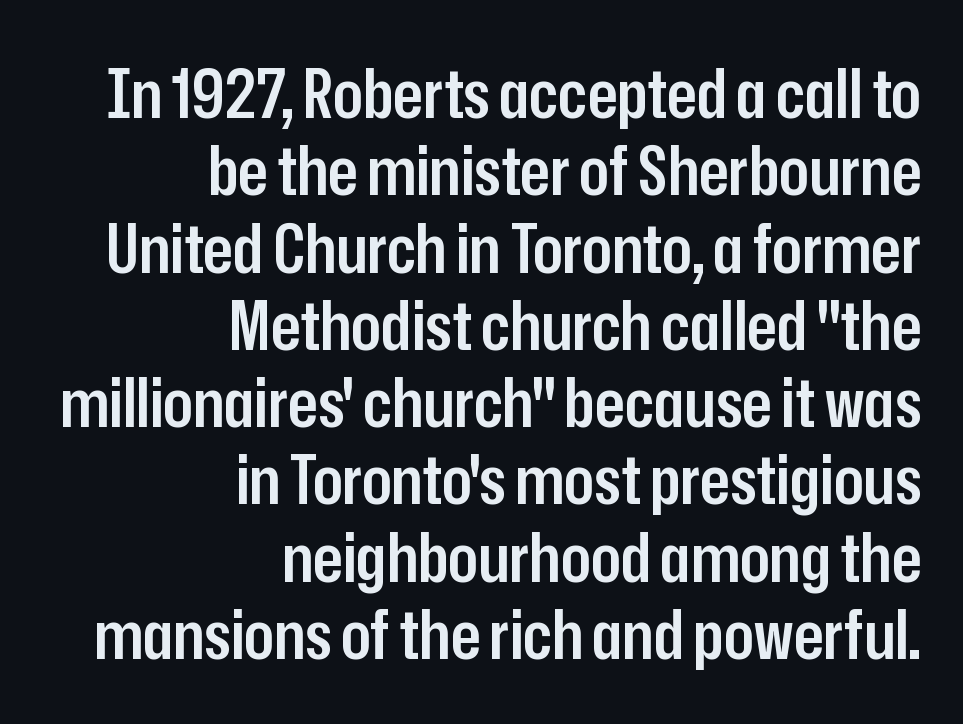
The image shows 69 px semibold, condensed sans-serif type, upright; set right-aligned, tight line spacing (1.12x), normal letter spacing, not underlined; low stroke contrast and a medium x-height.
